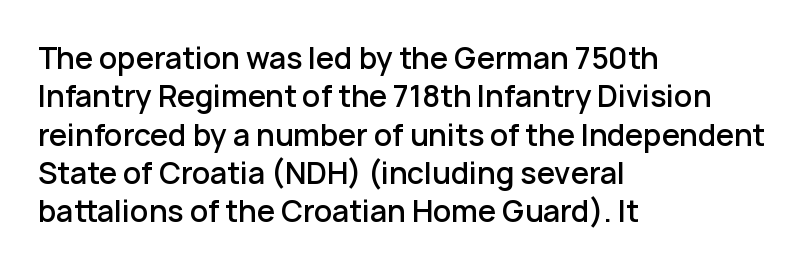
{"serif": "no", "italic": "no", "bold": "semi", "weight": "semibold", "width": "normal", "stroke_contrast": "low", "x_height": "medium", "monospaced": "no", "underline": "no", "align": "left", "line_spacing": "normal", "line_spacing_ratio": 1.32, "letter_spacing": "normal", "letter_spacing_em": 0.0, "glyph_px": 29}
